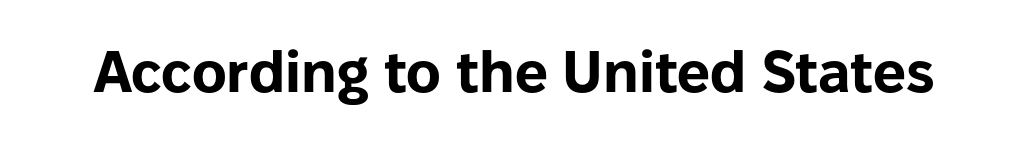
The image shows 58 px bold sans-serif type, upright; set normal letter spacing, not underlined; low stroke contrast and a medium x-height.
